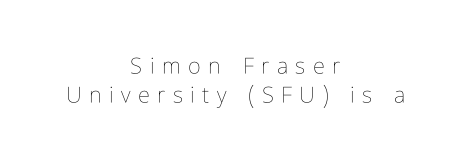
The image shows 22 px text type, upright; set centered, normal line spacing (1.3x), unusually wide letter spacing (+0.34 em), not underlined.
